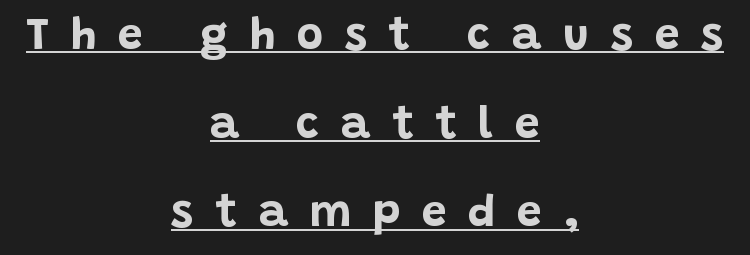
{"serif": "no", "italic": "no", "bold": "yes", "weight": "bold", "width": "normal", "stroke_contrast": "low", "x_height": "large", "monospaced": "no", "underline": "yes", "align": "center", "line_spacing": "loose", "line_spacing_ratio": 1.97, "letter_spacing": "wide", "letter_spacing_em": 0.48, "glyph_px": 45}
